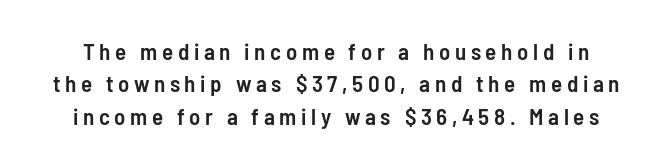
This sample uses an upright cut, with every glyph sitting square on the baseline. Substantial extra tracking has been applied to these lines. Notice how descenders clear the ascenders below comfortably — that's standard leading. This is the in-between weight designers call semibold or demi. The strip under each line holds only bare page.
